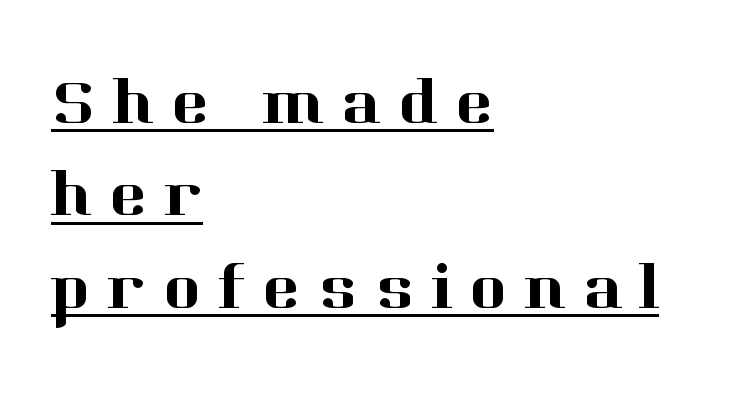
The image shows 65 px serif type, upright; set left-aligned, normal line spacing (1.42x), unusually wide letter spacing (+0.26 em), underlined; high stroke contrast and a medium x-height.
